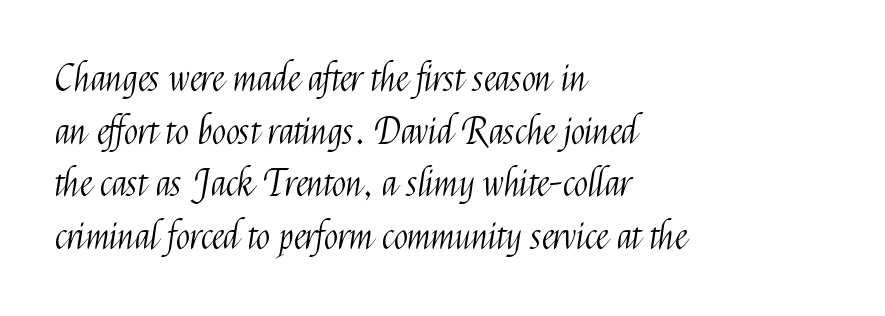
The image shows 37 px light, condensed sans-serif type; set left-aligned, normal line spacing (1.42x), normal letter spacing, not underlined; medium stroke contrast and a medium x-height.
